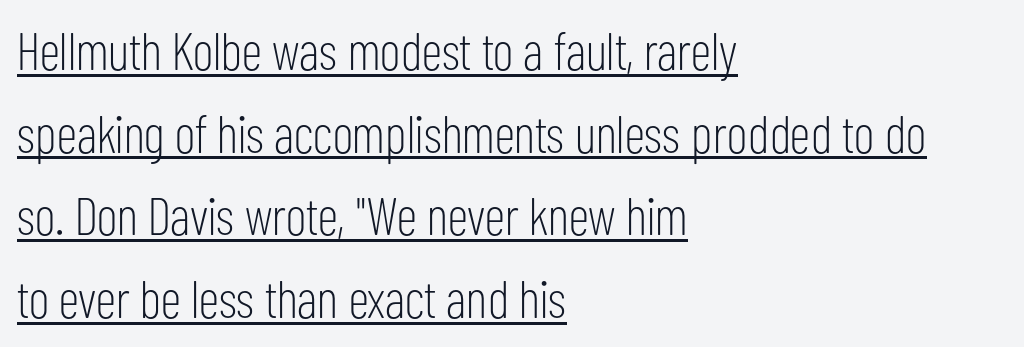
Q: Is the text bold? A: No.
Q: Is the text italic (slanted)? A: No, it is upright.
Q: Is the typeface a serif or a sans-serif typeface? A: Sans-serif.
Q: Is the text underlined? A: Yes.
Q: How is the paragraph aligned? A: Left-aligned.
Q: Is the spacing between letters normal or unusually wide? A: Normal.
Q: Is the spacing between lines tight, normal or loose? A: Normal.
Q: Width (condensed, normal, or wide)? A: Condensed.
Q: Stroke contrast? A: Low.
Q: x-height? A: Medium.
Q: Monospaced? A: No.
